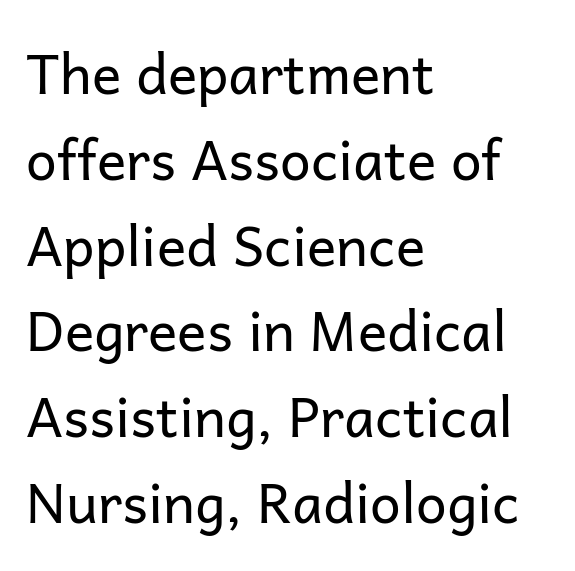
Q: Is the text bold? A: No.
Q: Is the text italic (slanted)? A: No, it is upright.
Q: Is the typeface a serif or a sans-serif typeface? A: Sans-serif.
Q: Is the text underlined? A: No.
Q: How is the paragraph aligned? A: Left-aligned.
Q: Is the spacing between letters normal or unusually wide? A: Normal.
Q: Is the spacing between lines tight, normal or loose? A: Normal.
Q: Width (condensed, normal, or wide)? A: Normal.
Q: Stroke contrast? A: Low.
Q: x-height? A: Medium.
Q: Monospaced? A: No.
